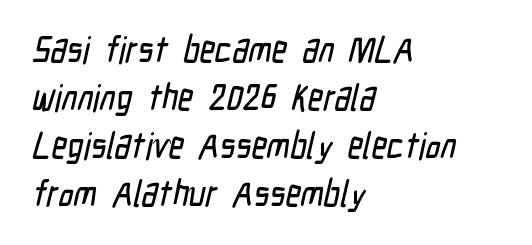
Q: Is the typeface a serif or a sans-serif typeface? A: Sans-serif.
Q: Is the text underlined? A: No.
Q: How is the paragraph aligned? A: Left-aligned.
Q: Is the spacing between letters normal or unusually wide? A: Normal.
Q: Is the spacing between lines tight, normal or loose? A: Normal.
Q: Width (condensed, normal, or wide)? A: Condensed.
Q: Stroke contrast? A: Low.
Q: x-height? A: Medium.
Q: Monospaced? A: No.
